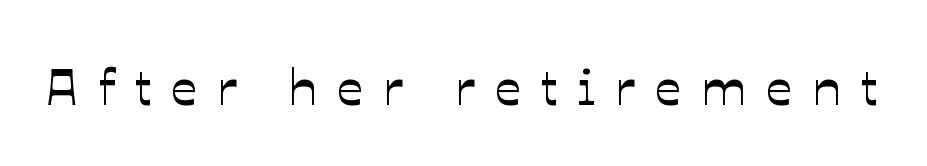
The image shows 52 px text type, upright; set unusually wide letter spacing (+0.38 em), not underlined; low stroke contrast and a medium x-height.
